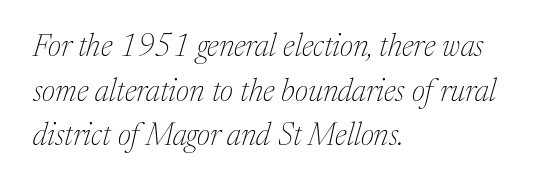
Does the type have serifs? Yes, each stem ends in a small foot. The words here are not underlined. The strokes are not fattened; the text isn't bold. Rows of type keep a routine distance in the vertical direction. One-word summary of the alignment: left.
